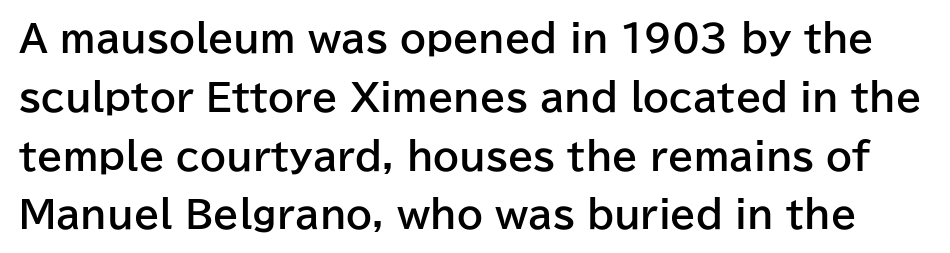
{"serif": "no", "italic": "no", "bold": "yes", "weight": "bold", "width": "normal", "stroke_contrast": "low", "x_height": "medium", "monospaced": "no", "underline": "no", "line_spacing": "normal", "line_spacing_ratio": 1.59, "letter_spacing": "normal", "letter_spacing_em": 0.0, "glyph_px": 37}
